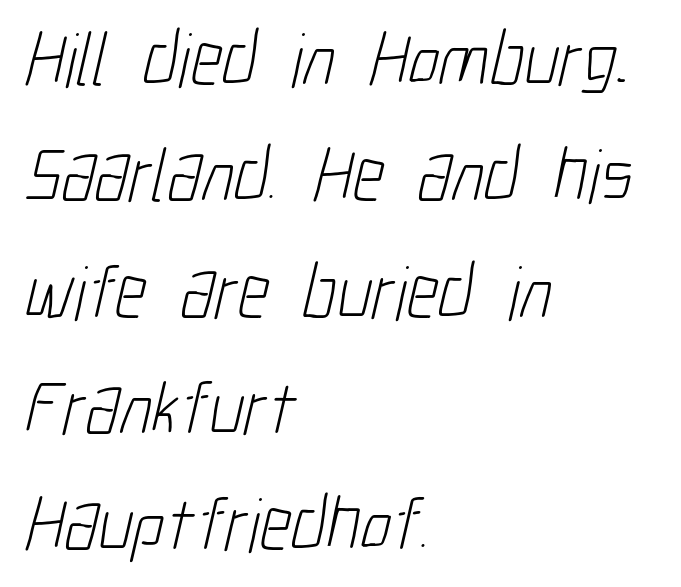
Heft: none added — not bold. Character widths vary here, with narrow letters taking less room than wide ones. Nobody touched the tracking dial on this one. Normally led — the rows are evenly, conventionally spaced.
